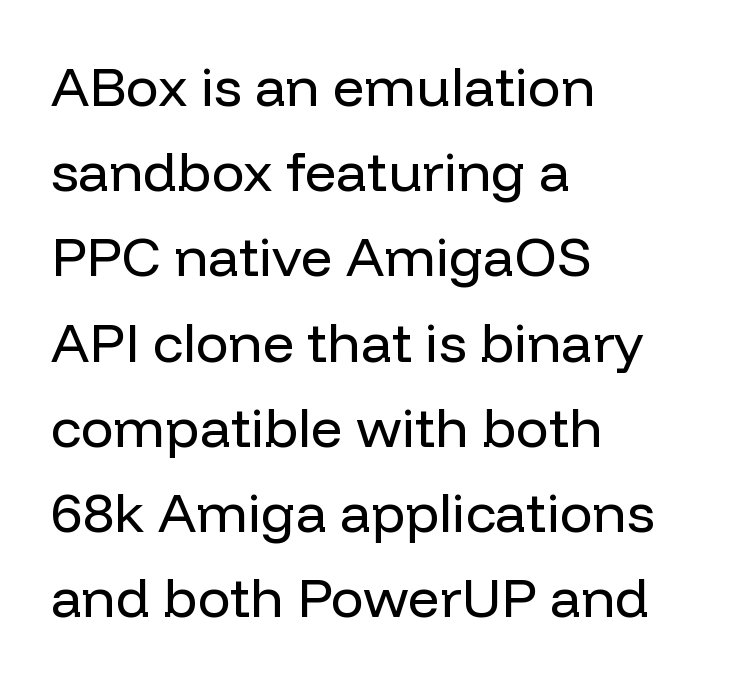
Q: Is the text bold? A: No.
Q: Is the text italic (slanted)? A: No, it is upright.
Q: Is the typeface a serif or a sans-serif typeface? A: Sans-serif.
Q: Is the text underlined? A: No.
Q: How is the paragraph aligned? A: Left-aligned.
Q: Is the spacing between letters normal or unusually wide? A: Normal.
Q: Is the spacing between lines tight, normal or loose? A: Normal.
Q: Width (condensed, normal, or wide)? A: Normal.
Q: Stroke contrast? A: Low.
Q: x-height? A: Medium.
Q: Monospaced? A: No.
